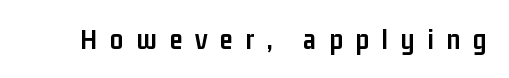
Each glyph is drawn with heavy, bold strokes. You can tell it's not italic because the verticals are truly vertical. The passage shown is typed in a proportional face where columns would drift. Underline: absent. The gaps between neighbouring characters are conspicuously large.
